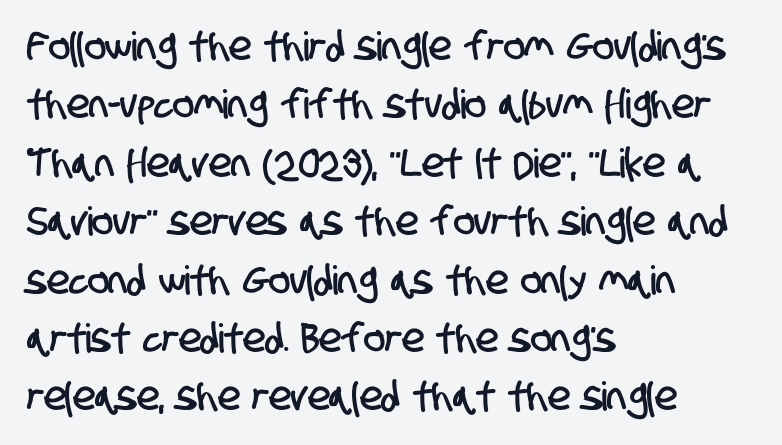
Q: Is the typeface a serif or a sans-serif typeface? A: Sans-serif.
Q: Is the text underlined? A: No.
Q: How is the paragraph aligned? A: Left-aligned.
Q: Is the spacing between letters normal or unusually wide? A: Normal.
Q: Is the spacing between lines tight, normal or loose? A: Normal.
Q: Width (condensed, normal, or wide)? A: Condensed.
Q: Stroke contrast? A: Low.
Q: x-height? A: Large.
Q: Monospaced? A: No.
